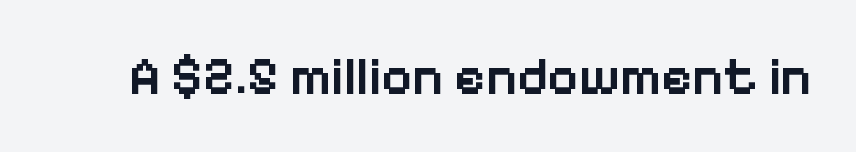
Q: Is the text bold? A: Semi-bold.
Q: Is the text italic (slanted)? A: No, it is upright.
Q: Is the typeface a serif or a sans-serif typeface? A: Sans-serif.
Q: Is the text underlined? A: No.
Q: Is the spacing between letters normal or unusually wide? A: Normal.
Q: Width (condensed, normal, or wide)? A: Normal.
Q: Stroke contrast? A: Low.
Q: x-height? A: Medium.
Q: Monospaced? A: No.
